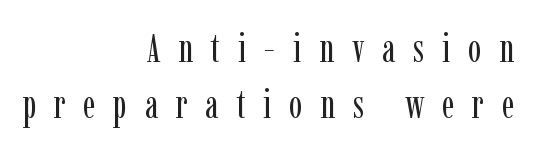
{"serif": "yes", "italic": "no", "bold": "no", "weight": "regular", "width": "condensed", "stroke_contrast": "low", "x_height": "medium", "monospaced": "no", "underline": "no", "align": "right", "line_spacing": "normal", "line_spacing_ratio": 1.41, "letter_spacing": "wide", "letter_spacing_em": 0.44, "glyph_px": 40}
